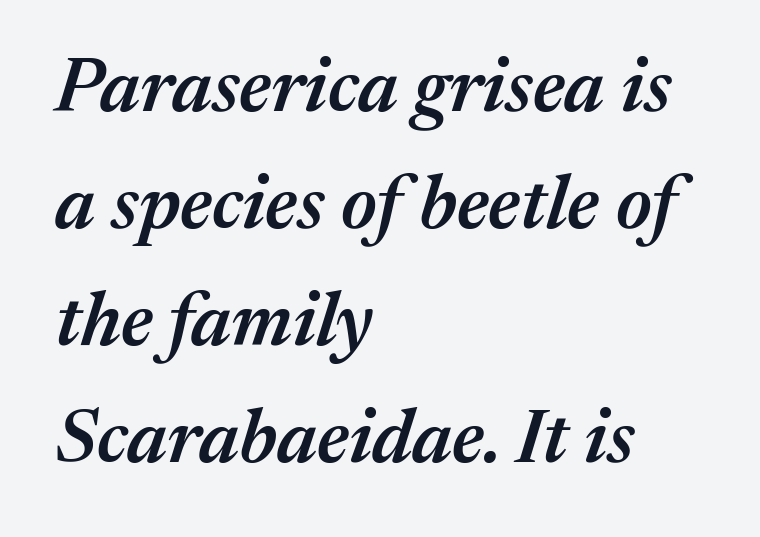
Q: Is the text bold? A: Semi-bold.
Q: Is the text italic (slanted)? A: Yes, it leans right by about 17 degrees.
Q: Is the text underlined? A: No.
Q: How is the paragraph aligned? A: Left-aligned.
Q: Is the spacing between letters normal or unusually wide? A: Normal.
Q: Is the spacing between lines tight, normal or loose? A: Normal.
Q: Width (condensed, normal, or wide)? A: Normal.
Q: Stroke contrast? A: Medium.
Q: x-height? A: Medium.
Q: Monospaced? A: No.
